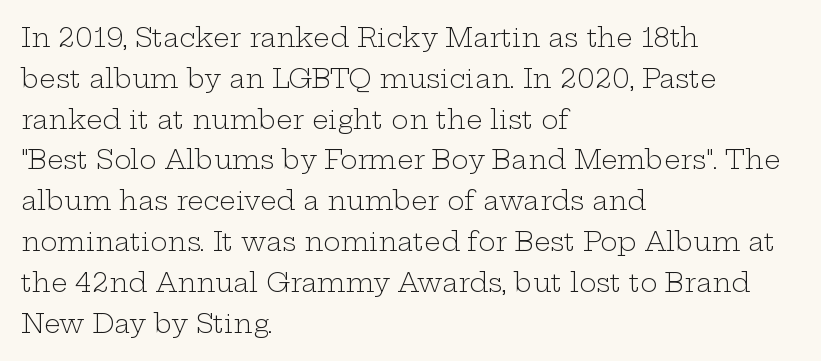
The image shows 26 px text type, upright; set left-aligned, normal line spacing (1.57x), normal letter spacing, not underlined.
